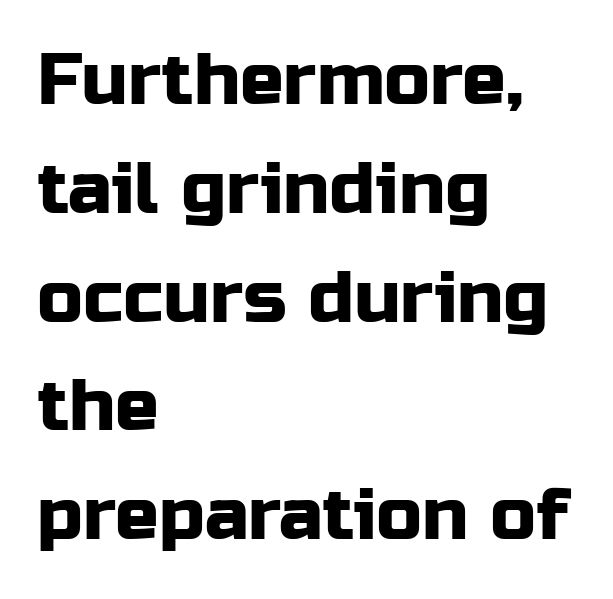
Q: Is the text italic (slanted)? A: No, it is upright.
Q: Is the typeface a serif or a sans-serif typeface? A: Sans-serif.
Q: Is the text underlined? A: No.
Q: How is the paragraph aligned? A: Left-aligned.
Q: Is the spacing between letters normal or unusually wide? A: Normal.
Q: Is the spacing between lines tight, normal or loose? A: Normal.
Q: Width (condensed, normal, or wide)? A: Normal.
Q: Stroke contrast? A: Low.
Q: x-height? A: Medium.
Q: Monospaced? A: No.
